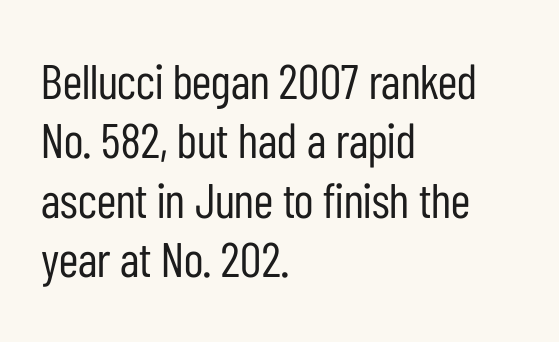
The image shows 49 px regular-weight, condensed sans-serif type, upright; set left-aligned, line spacing 1.21x, normal letter spacing, not underlined; low stroke contrast and a medium x-height.
